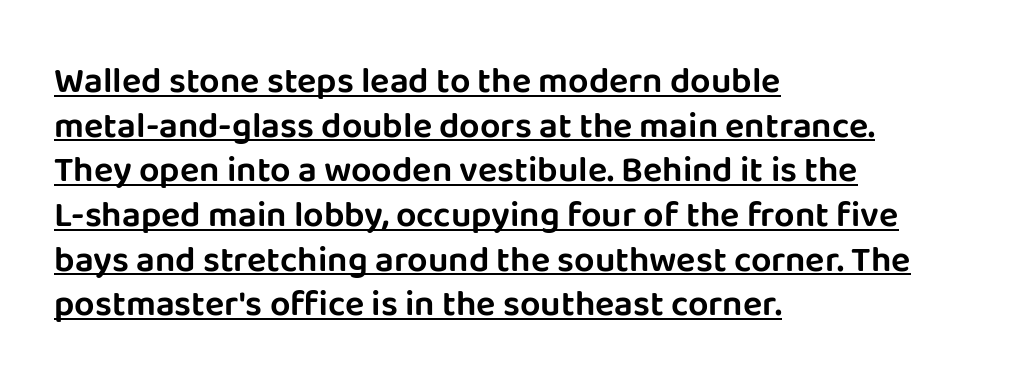
{"serif": "no", "italic": "no", "width": "normal", "stroke_contrast": "low", "x_height": "large", "monospaced": "no", "underline": "yes", "align": "left", "line_spacing_ratio": 1.24, "letter_spacing": "normal", "letter_spacing_em": 0.0, "glyph_px": 36}
